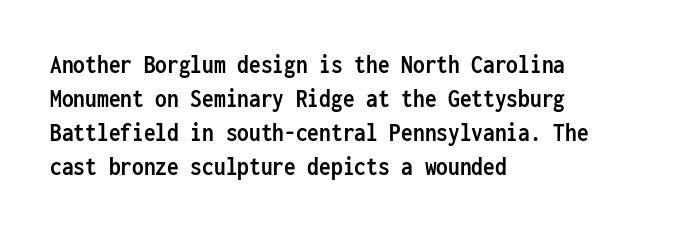
Q: Is the text bold? A: Yes.
Q: Is the text italic (slanted)? A: No, it is upright.
Q: Is the text underlined? A: No.
Q: How is the paragraph aligned? A: Left-aligned.
Q: Is the spacing between letters normal or unusually wide? A: Normal.
Q: Is the spacing between lines tight, normal or loose? A: Normal.
